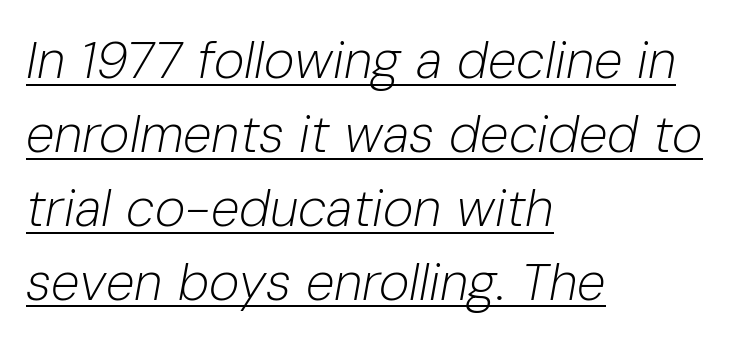
{"italic": "yes", "lean": "right", "slant_degrees": 10, "bold": "no", "weight": "light", "width": "normal", "stroke_contrast": "low", "x_height": "medium", "monospaced": "no", "underline": "yes", "align": "left", "line_spacing": "normal", "line_spacing_ratio": 1.42, "letter_spacing": "normal", "letter_spacing_em": 0.0, "glyph_px": 52}
